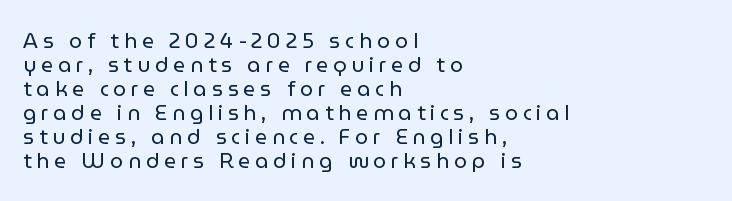
Q: Is the text bold? A: No.
Q: Is the text italic (slanted)? A: No, it is upright.
Q: Is the text underlined? A: No.
Q: How is the paragraph aligned? A: Left-aligned.
Q: Is the spacing between letters normal or unusually wide? A: Unusually wide.
Q: Is the spacing between lines tight, normal or loose? A: Tight.
